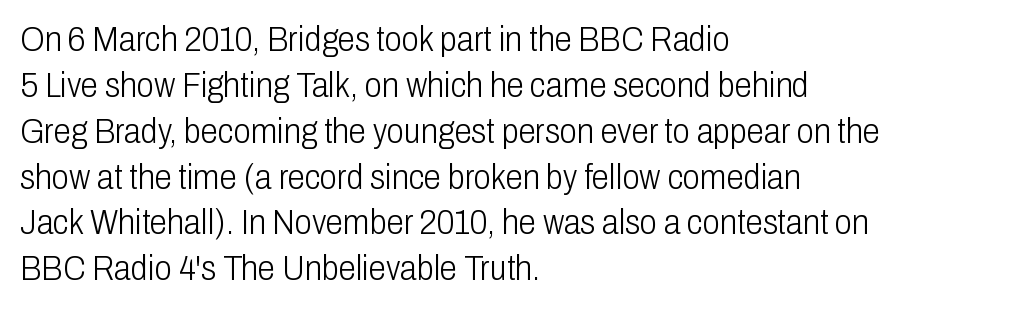
{"serif": "no", "italic": "no", "bold": "no", "weight": "light", "width": "condensed", "stroke_contrast": "low", "x_height": "medium", "monospaced": "no", "underline": "no", "align": "left", "line_spacing": "normal", "line_spacing_ratio": 1.31, "letter_spacing": "normal", "letter_spacing_em": 0.0, "glyph_px": 35}
